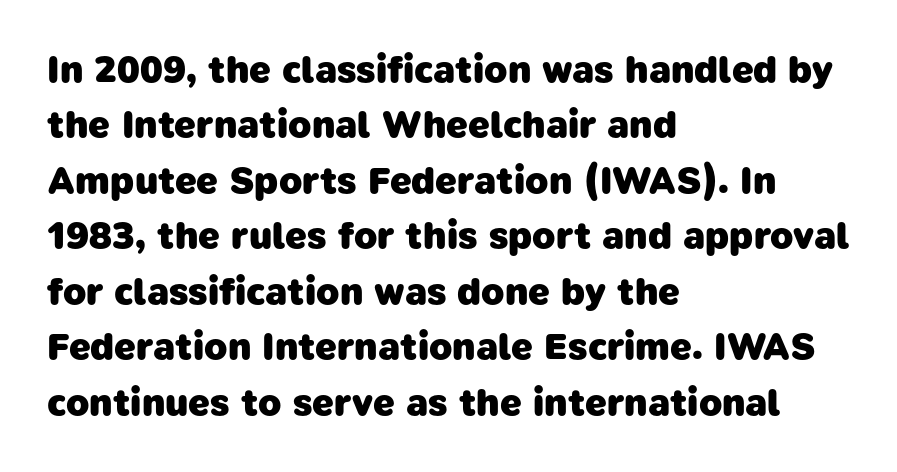
On the weight axis this lands at bold, roughly 700. Observe the absence of serifs on each vertical stroke in this sample. Does the leading feel generous? No, just average. The ragged edge is on the right, which tells us the setting is flush left.
